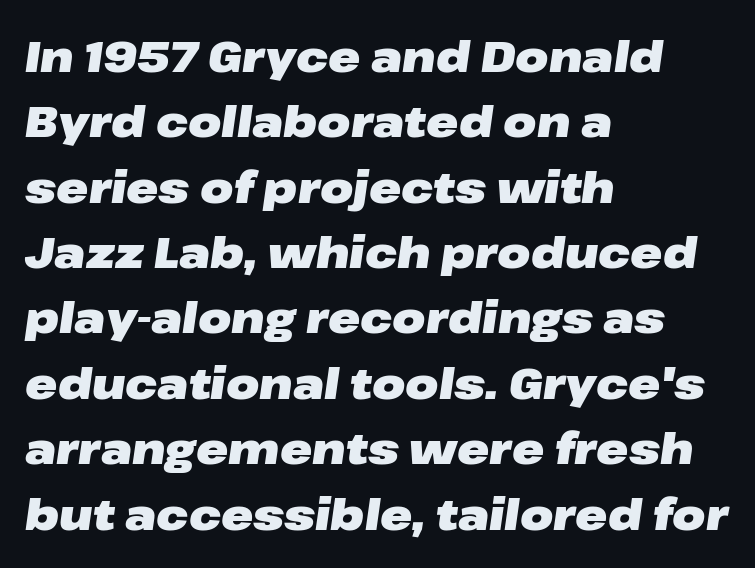
Layout note: lines flush left. The specimen omits any rule beneath the text block's lines. Proportional: the letters do not fall into vertical columns. The glyphs have the mass of a bold cut.
